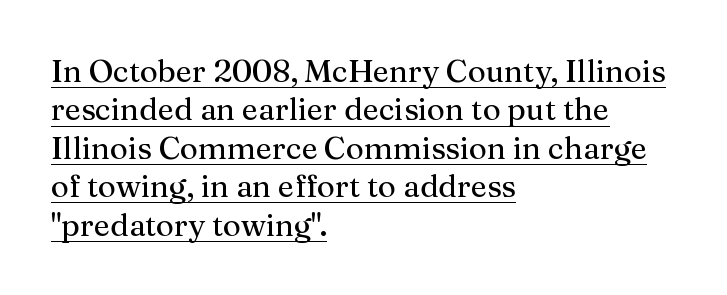
{"serif": "yes", "italic": "no", "width": "normal", "stroke_contrast": "medium", "x_height": "medium", "monospaced": "no", "underline": "yes", "align": "left", "line_spacing_ratio": 1.24, "letter_spacing": "normal", "letter_spacing_em": 0.0, "glyph_px": 31}
